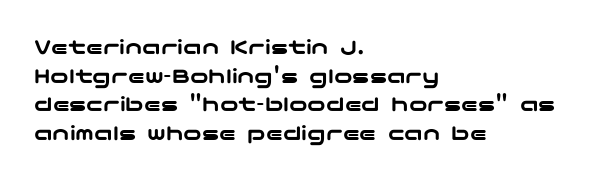
The image shows 23 px text type, upright; set left-aligned, normal line spacing (1.25x), normal letter spacing, not underlined.
